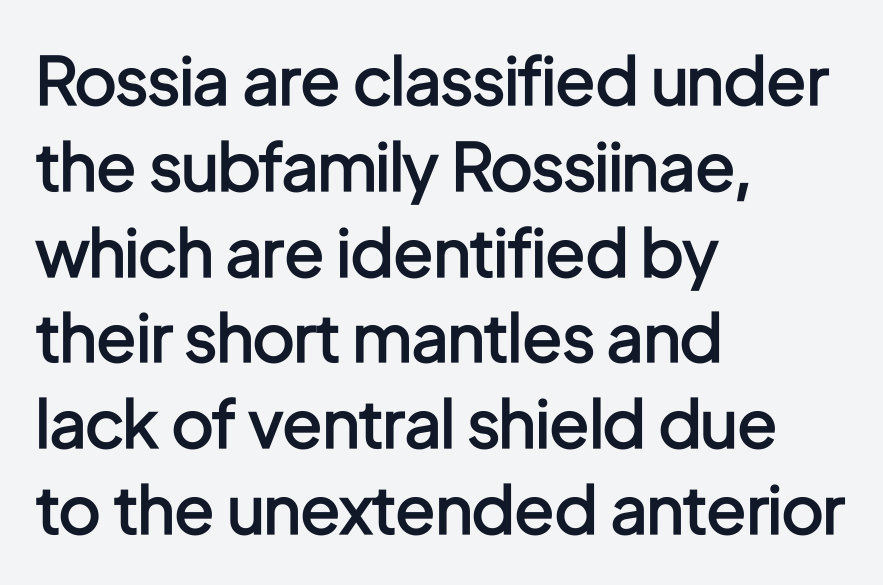
Q: Is the text bold? A: Semi-bold.
Q: Is the text italic (slanted)? A: No, it is upright.
Q: Is the typeface a serif or a sans-serif typeface? A: Sans-serif.
Q: Is the text underlined? A: No.
Q: How is the paragraph aligned? A: Left-aligned.
Q: Is the spacing between letters normal or unusually wide? A: Normal.
Q: Is the spacing between lines tight, normal or loose? A: Normal.
Q: Width (condensed, normal, or wide)? A: Condensed.
Q: Stroke contrast? A: Low.
Q: x-height? A: Medium.
Q: Monospaced? A: No.
